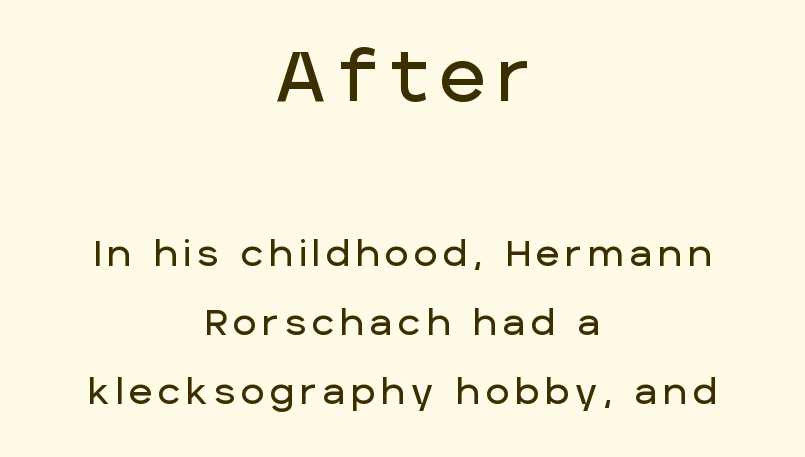
Looks like regular typesetting: each glyph gets only the width it needs. The string is rendered with underlining switched off. The lines in this sample share a center point and differ in where they start and stop. Nothing sits at the stroke ends, so this counts as sans-serif.
